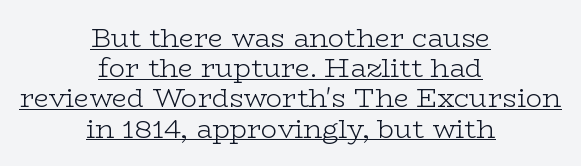
Q: Is the text bold? A: No.
Q: Is the text italic (slanted)? A: No, it is upright.
Q: Is the text underlined? A: Yes.
Q: How is the paragraph aligned? A: Centered.
Q: Is the spacing between letters normal or unusually wide? A: Normal.
Q: Is the spacing between lines tight, normal or loose? A: Tight.
